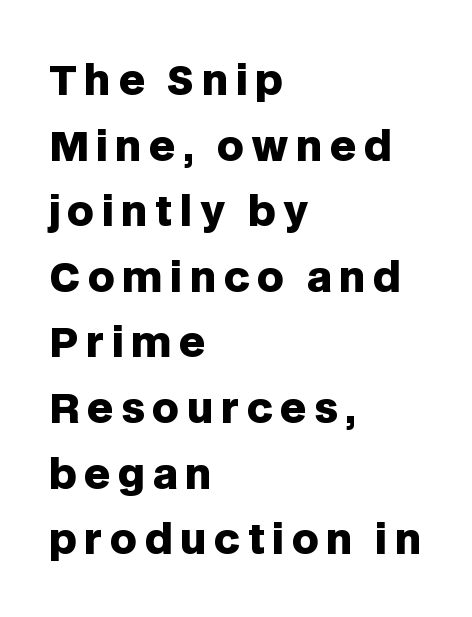
Q: Is the text bold? A: Yes.
Q: Is the text italic (slanted)? A: No, it is upright.
Q: Is the typeface a serif or a sans-serif typeface? A: Sans-serif.
Q: Is the text underlined? A: No.
Q: How is the paragraph aligned? A: Left-aligned.
Q: Is the spacing between lines tight, normal or loose? A: Normal.
Q: Width (condensed, normal, or wide)? A: Normal.
Q: Stroke contrast? A: Low.
Q: x-height? A: Large.
Q: Monospaced? A: No.
